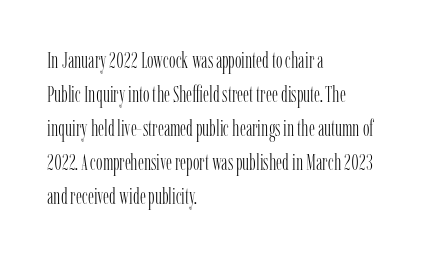
These lines stack with their left ends in a neat column. Any mark beneath the type? The region is blank. Short note: letters normally spaced. The type sits square on the baseline with zero lean.
